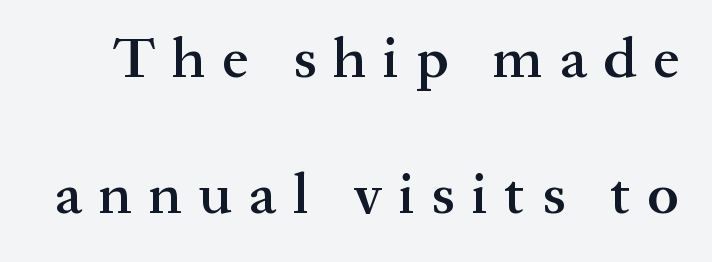
Q: Is the text bold? A: Semi-bold.
Q: Is the text italic (slanted)? A: No, it is upright.
Q: Is the typeface a serif or a sans-serif typeface? A: Serif.
Q: Is the text underlined? A: No.
Q: Is the spacing between letters normal or unusually wide? A: Unusually wide.
Q: Is the spacing between lines tight, normal or loose? A: Loose.
Q: Width (condensed, normal, or wide)? A: Normal.
Q: Stroke contrast? A: Medium.
Q: x-height? A: Medium.
Q: Monospaced? A: No.
